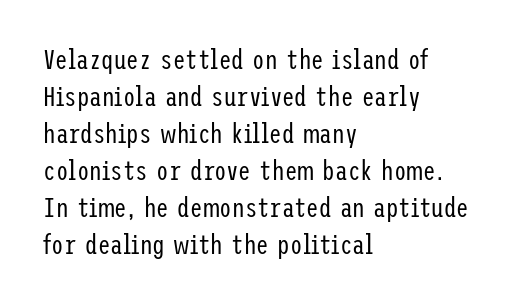
The image shows 28 px regular-weight, condensed sans-serif type, upright; set left-aligned, normal line spacing (1.32x), normal letter spacing, not underlined; low stroke contrast and a medium x-height.
